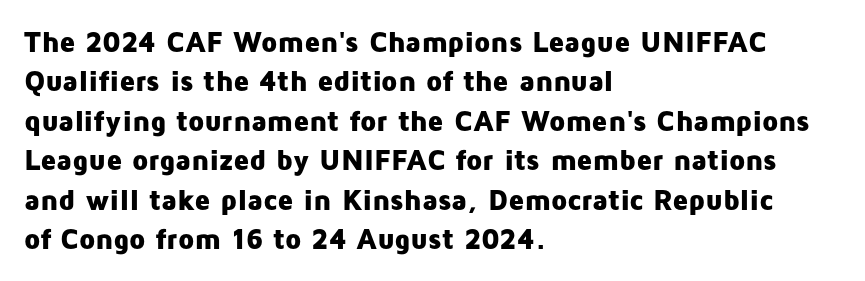
{"serif": "no", "italic": "no", "bold": "yes", "weight": "heavy", "width": "normal", "stroke_contrast": "low", "x_height": "medium", "monospaced": "no", "underline": "no", "align": "left", "line_spacing": "normal", "line_spacing_ratio": 1.36, "letter_spacing": "normal", "letter_spacing_em": 0.0, "glyph_px": 29}
